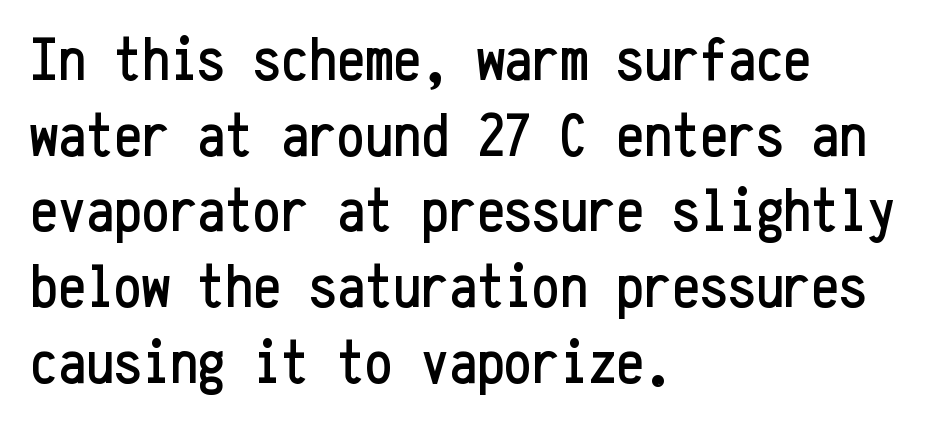
A classic flush-left, rag-right setting is used for this passage. You could call the tracking neutral — neither tight nor loose. Only glyphs here, with clear space below each row. The type family on display is of the sans-serif kind. Every character here occupies the same horizontal width, giving the sample a typewriter-like rhythm.
